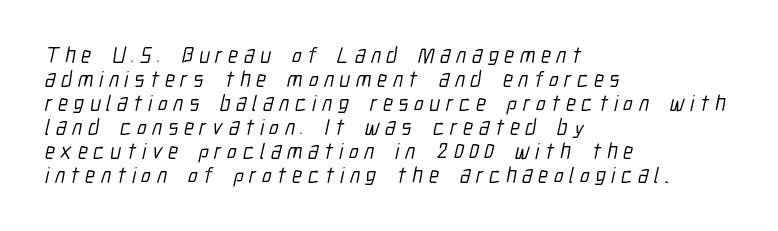
The image shows 22 px text type; set left-aligned, tight line spacing (1.09x), unusually wide letter spacing (+0.26 em), not underlined.
